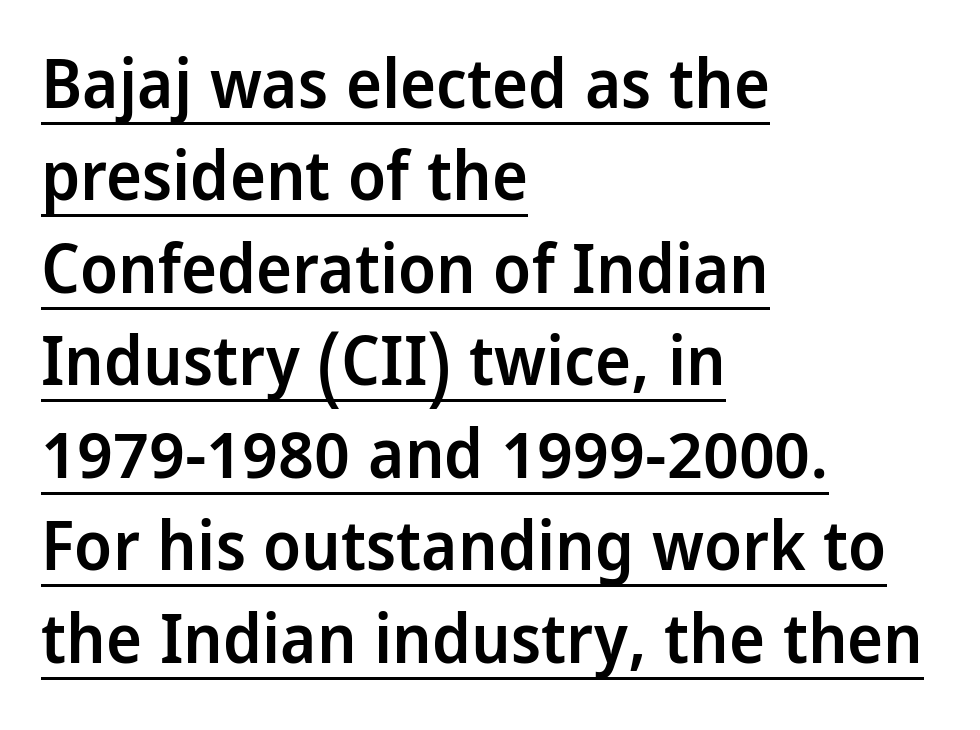
{"serif": "no", "italic": "no", "bold": "semi", "weight": "semibold", "width": "condensed", "stroke_contrast": "low", "x_height": "large", "monospaced": "no", "underline": "yes", "align": "left", "line_spacing": "normal", "line_spacing_ratio": 1.36, "letter_spacing": "normal", "letter_spacing_em": 0.0, "glyph_px": 68}
